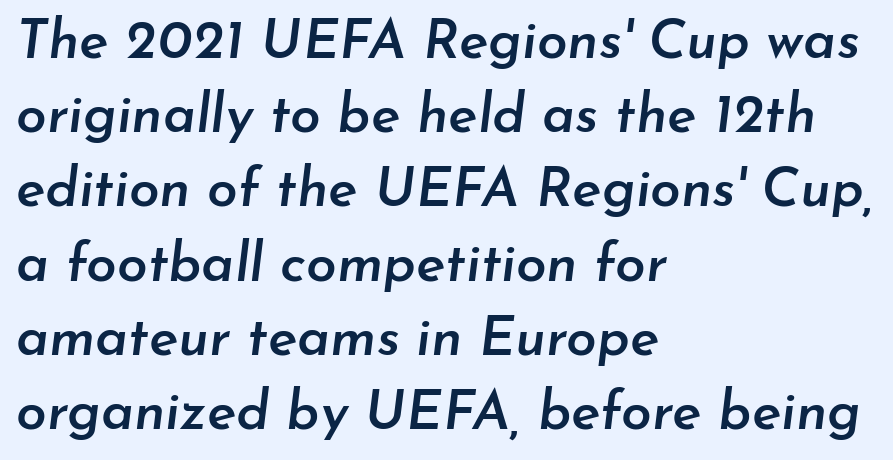
{"italic": "yes", "lean": "right", "slant_degrees": 7, "bold": "semi", "weight": "semibold", "width": "normal", "stroke_contrast": "low", "x_height": "small", "monospaced": "no", "underline": "no", "align": "left", "line_spacing": "normal", "line_spacing_ratio": 1.35, "letter_spacing": "normal", "letter_spacing_em": 0.0, "glyph_px": 55}
